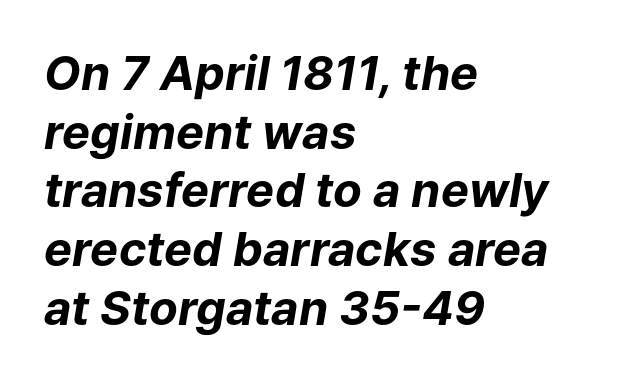
The image shows 47 px bold type, italic (leaning right); set left-aligned, normal line spacing (1.25x), normal letter spacing, not underlined; low stroke contrast and a medium x-height.
